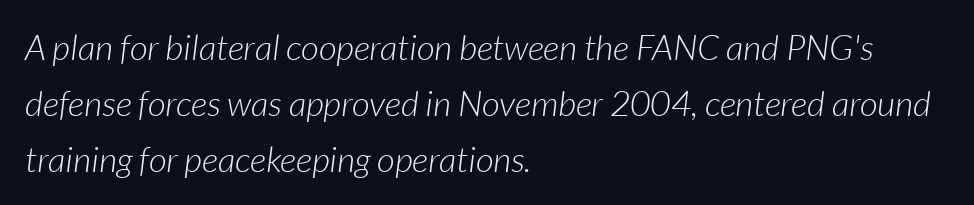
On a weight scale, this lands at 450 or below. The letterforms sit shoulder to shoulder at normal distance. Nobody drew a line under any word here. These lines sit exactly where default settings would place them. Looks like regular typesetting: each glyph gets only the width it needs.
